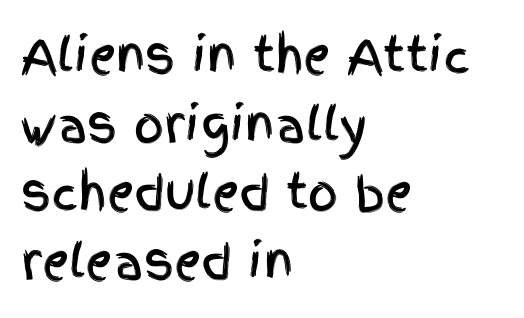
The image shows 47 px condensed sans-serif type, upright; set left-aligned, normal line spacing (1.46x), normal letter spacing, not underlined; a large x-height.
